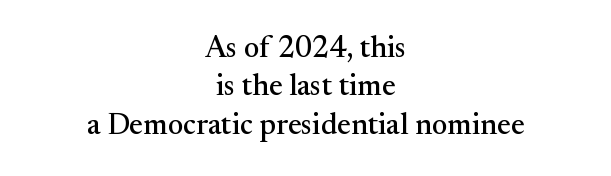
{"serif": "yes", "italic": "no", "width": "normal", "stroke_contrast": "medium", "x_height": "small", "monospaced": "no", "underline": "no", "align": "center", "line_spacing": "normal", "line_spacing_ratio": 1.28, "letter_spacing": "normal", "letter_spacing_em": 0.0, "glyph_px": 30}
